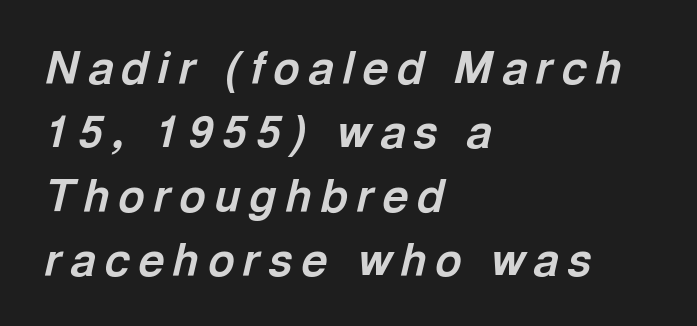
{"italic": "yes", "lean": "right", "slant_degrees": 13, "bold": "yes", "weight": "bold", "width": "normal", "x_height": "medium", "monospaced": "no", "underline": "no", "align": "left", "line_spacing": "normal", "line_spacing_ratio": 1.42, "letter_spacing": "wide", "letter_spacing_em": 0.2, "glyph_px": 45}
